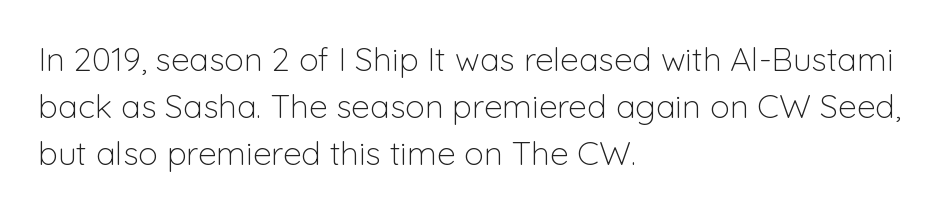
The image shows 33 px light sans-serif type, upright; set left-aligned, normal line spacing (1.43x), normal letter spacing, not underlined; low stroke contrast and a medium x-height.
